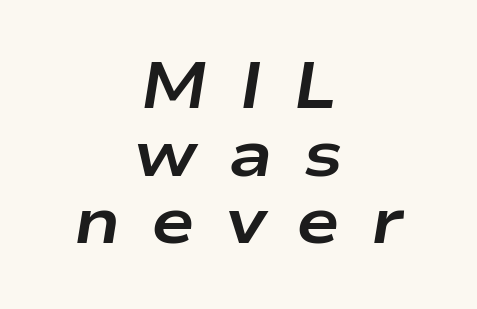
The image shows 65 px bold, wide type, italic (leaning right); set centered, tight line spacing (1.04x), unusually wide letter spacing (+0.47 em), not underlined; low stroke contrast and a medium x-height.
